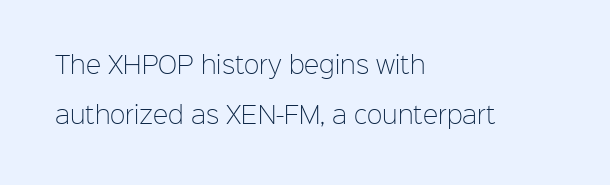
{"italic": "no", "bold": "no", "underline": "no", "align": "left", "line_spacing": "loose", "line_spacing_ratio": 2.18, "letter_spacing": "normal", "letter_spacing_em": 0.0, "glyph_px": 23}
